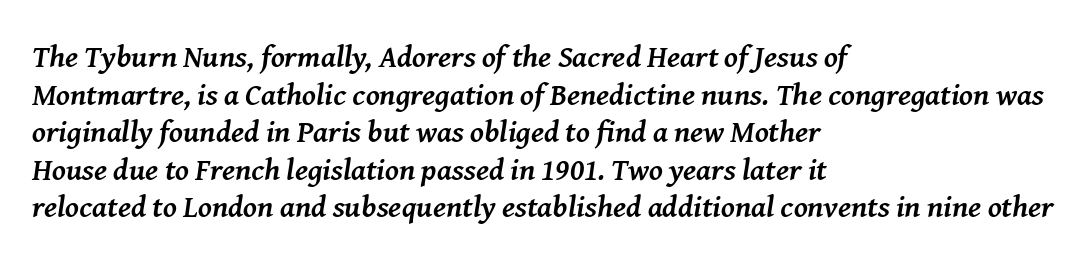
{"serif": "yes", "italic": "yes", "lean": "right", "slant_degrees": 8, "bold": "yes", "weight": "semibold", "width": "normal", "stroke_contrast": "medium", "x_height": "medium", "monospaced": "no", "underline": "no", "align": "left", "line_spacing_ratio": 1.21, "letter_spacing": "normal", "letter_spacing_em": 0.0, "glyph_px": 31}
